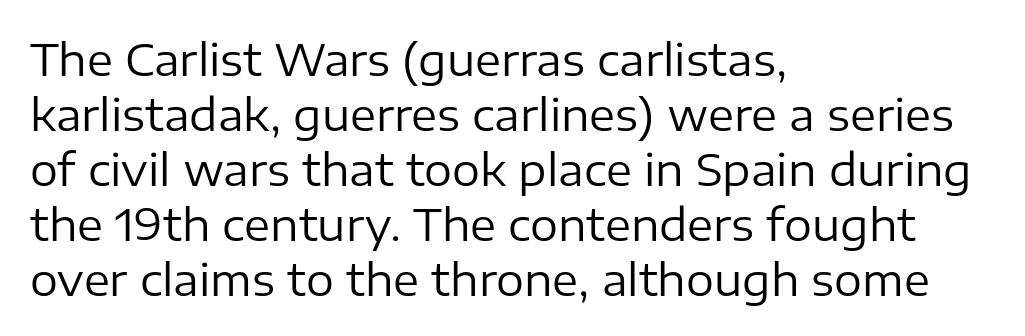
Q: Is the text bold? A: No.
Q: Is the text italic (slanted)? A: No, it is upright.
Q: Is the typeface a serif or a sans-serif typeface? A: Sans-serif.
Q: Is the text underlined? A: No.
Q: How is the paragraph aligned? A: Left-aligned.
Q: Is the spacing between letters normal or unusually wide? A: Normal.
Q: Is the spacing between lines tight, normal or loose? A: Normal.
Q: Width (condensed, normal, or wide)? A: Normal.
Q: Stroke contrast? A: Low.
Q: x-height? A: Medium.
Q: Monospaced? A: No.
